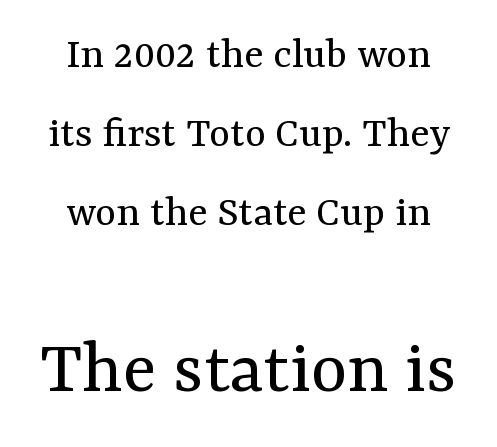
The lower block of text is set noticeably larger than the block above it. The rendering keeps characters at their native spacing. Ascenders rise straight up at ninety degrees. Underlining? Definitely not there.
